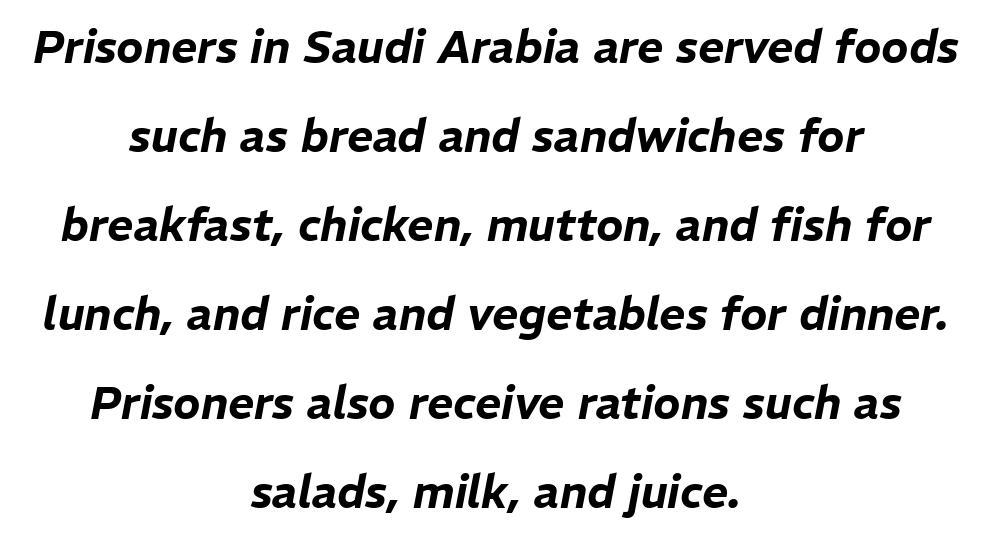
Each letter keeps its own natural width here, so spacing adapts to shape. Does the lettering tilt? It does — this is italic. Letter spacing: default. The rendering positions every line midway between the sides. Nobody drew a line under any word here. Leading is clearly above the norm, producing a sparse column.
